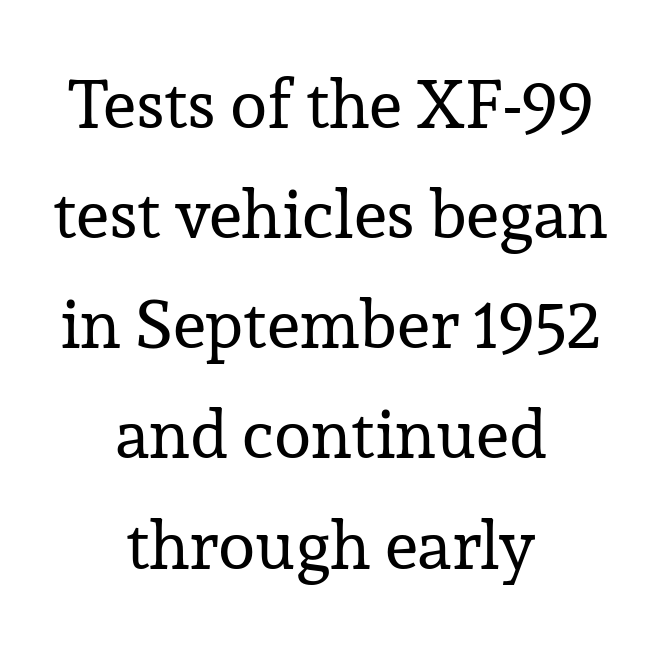
The passage is arranged like a title page — every line centered. Stroke terminals: seriffed. The words here are not underlined. You can tell it's not italic because the verticals are truly vertical.
